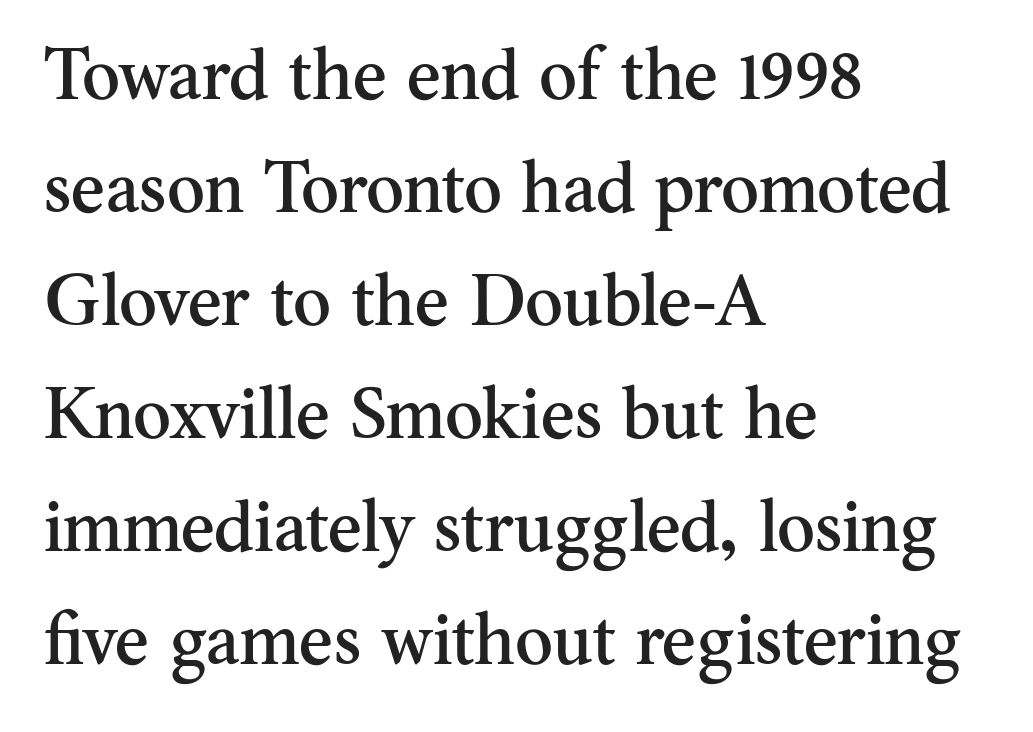
The rendering keeps characters at their native spacing. A bare baseline throughout the passage. Old-style or modern, the face here clearly has serifs. These lines are rendered in a variable-pitch font. Vertically, the passage feels balanced, rows spaced as you'd expect.
